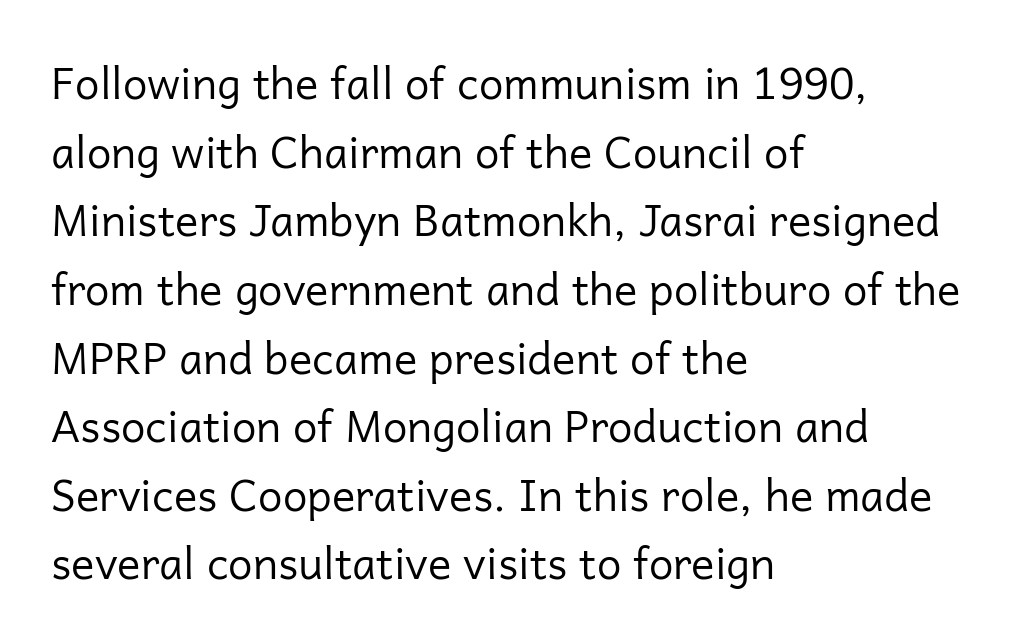
The image shows 44 px regular-weight sans-serif type, upright; set left-aligned, normal line spacing (1.56x), normal letter spacing, not underlined; low stroke contrast and a medium x-height.
